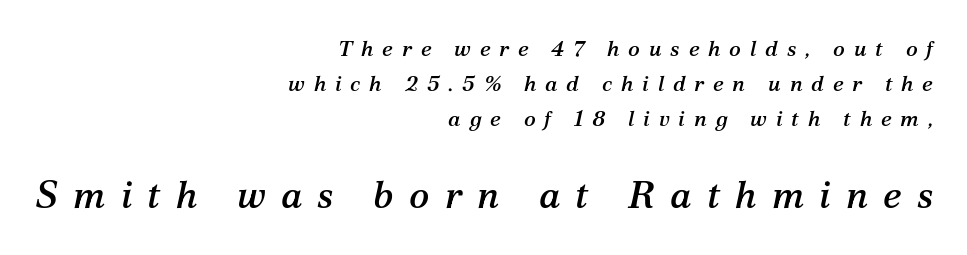
The image shows 38 px serif type, italic (leaning right); set right-aligned, normal line spacing (1.6x), unusually wide letter spacing (+0.4 em), not underlined; the second (bottom) block is 1.73x larger; medium stroke contrast and a medium x-height.
